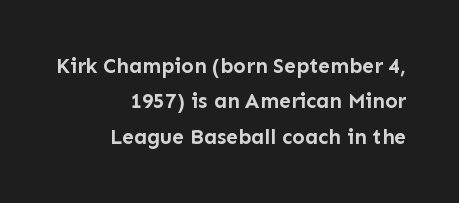
Q: Is the text bold? A: Yes.
Q: Is the text italic (slanted)? A: No, it is upright.
Q: Is the text underlined? A: No.
Q: How is the paragraph aligned? A: Right-aligned.
Q: Is the spacing between letters normal or unusually wide? A: Normal.
Q: Is the spacing between lines tight, normal or loose? A: Normal.
